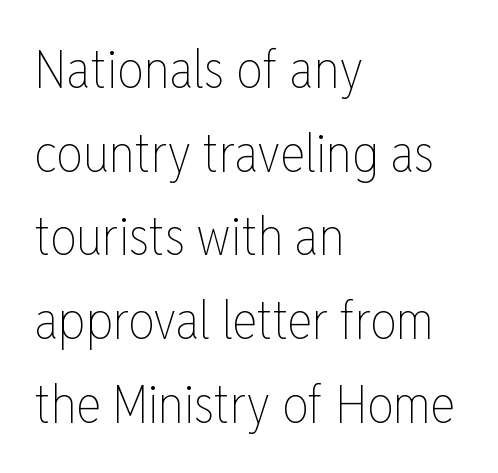
Q: Is the text bold? A: No.
Q: Is the text italic (slanted)? A: No, it is upright.
Q: Is the text underlined? A: No.
Q: How is the paragraph aligned? A: Left-aligned.
Q: Is the spacing between letters normal or unusually wide? A: Normal.
Q: Is the spacing between lines tight, normal or loose? A: Normal.
Q: Width (condensed, normal, or wide)? A: Condensed.
Q: Stroke contrast? A: Low.
Q: x-height? A: Medium.
Q: Monospaced? A: No.
